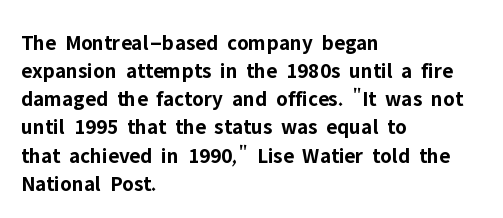
{"italic": "no", "bold": "yes", "underline": "no", "align": "left", "line_spacing": "normal", "line_spacing_ratio": 1.28, "letter_spacing": "normal", "letter_spacing_em": 0.0, "glyph_px": 22}
